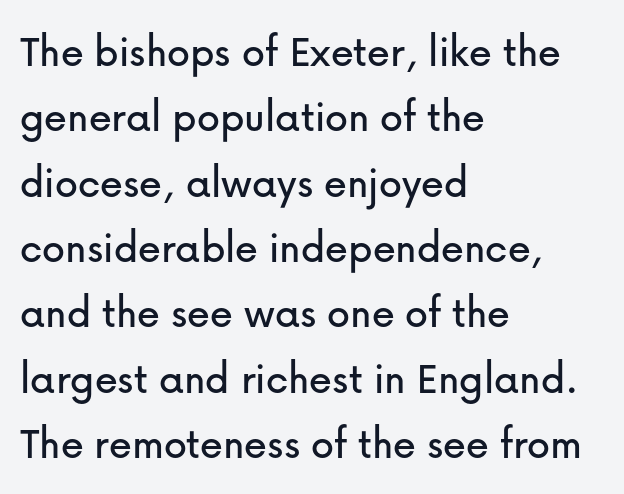
Q: Is the text italic (slanted)? A: No, it is upright.
Q: Is the typeface a serif or a sans-serif typeface? A: Sans-serif.
Q: Is the text underlined? A: No.
Q: How is the paragraph aligned? A: Left-aligned.
Q: Is the spacing between letters normal or unusually wide? A: Normal.
Q: Is the spacing between lines tight, normal or loose? A: Normal.
Q: Width (condensed, normal, or wide)? A: Normal.
Q: Stroke contrast? A: Low.
Q: x-height? A: Medium.
Q: Monospaced? A: No.
